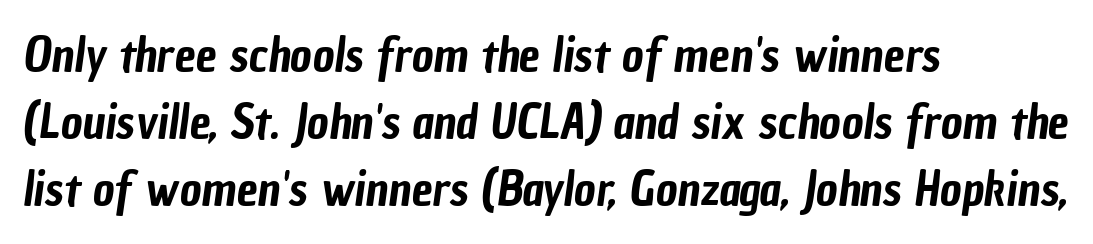
Q: Is the typeface a serif or a sans-serif typeface? A: Sans-serif.
Q: Is the text underlined? A: No.
Q: How is the paragraph aligned? A: Left-aligned.
Q: Is the spacing between letters normal or unusually wide? A: Normal.
Q: Is the spacing between lines tight, normal or loose? A: Normal.
Q: Width (condensed, normal, or wide)? A: Condensed.
Q: Stroke contrast? A: Low.
Q: x-height? A: Medium.
Q: Monospaced? A: No.
